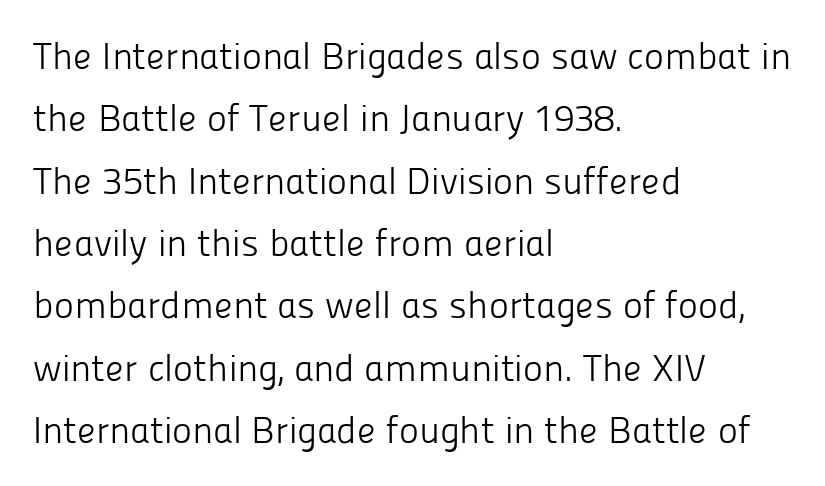
Q: Is the text bold? A: No.
Q: Is the text italic (slanted)? A: No, it is upright.
Q: Is the typeface a serif or a sans-serif typeface? A: Sans-serif.
Q: Is the text underlined? A: No.
Q: How is the paragraph aligned? A: Left-aligned.
Q: Is the spacing between letters normal or unusually wide? A: Normal.
Q: Is the spacing between lines tight, normal or loose? A: Normal.
Q: Width (condensed, normal, or wide)? A: Normal.
Q: Stroke contrast? A: Low.
Q: x-height? A: Medium.
Q: Monospaced? A: No.
